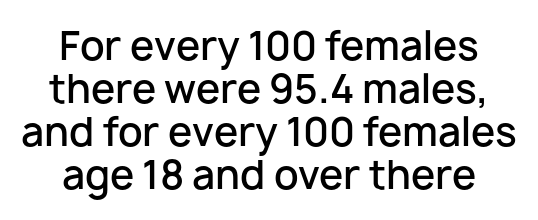
The text block is weighted toward neither margin, spreading evenly from the middle. To sum up the face: it is a sans, with no serifs. One glance says dense: line gaps are narrower than usual. If you drew a line through each stem, it would be perfectly vertical.
